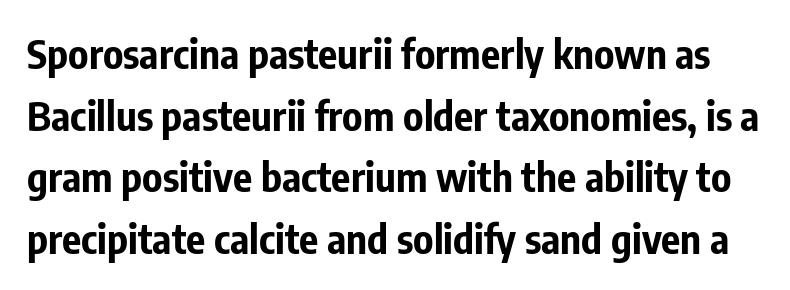
Notice how the stems are strictly vertical — no italics here. Looks like regular typesetting: each glyph gets only the width it needs. Caption: bold face, heavy strokes. Nobody touched the tracking dial on this one. Type without underlining.
